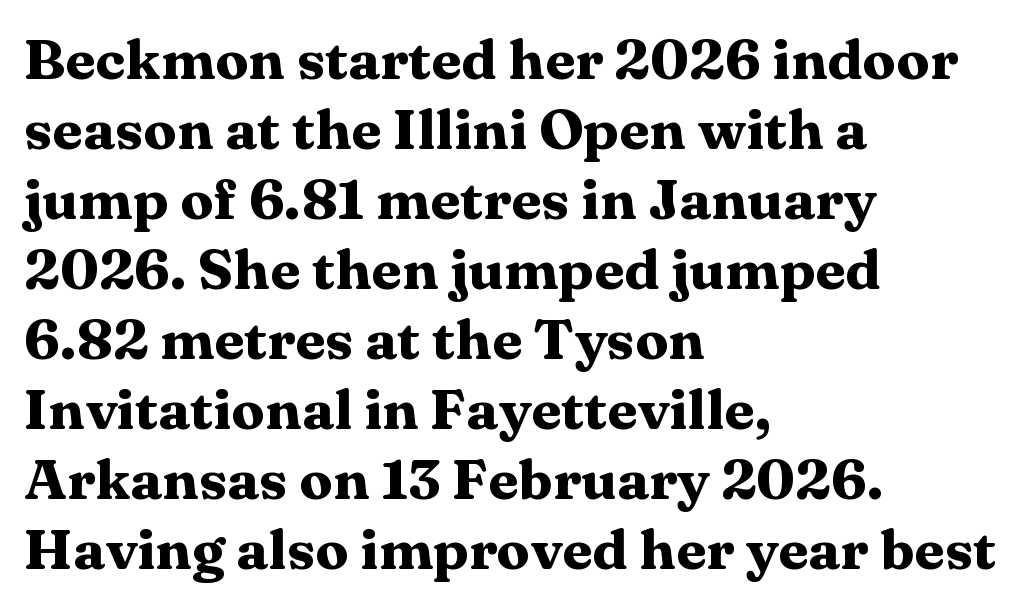
Q: Is the text bold? A: Yes.
Q: Is the text italic (slanted)? A: No, it is upright.
Q: Is the typeface a serif or a sans-serif typeface? A: Serif.
Q: Is the text underlined? A: No.
Q: How is the paragraph aligned? A: Left-aligned.
Q: Is the spacing between letters normal or unusually wide? A: Normal.
Q: Is the spacing between lines tight, normal or loose? A: Normal.
Q: Width (condensed, normal, or wide)? A: Wide.
Q: Stroke contrast? A: Medium.
Q: x-height? A: Medium.
Q: Monospaced? A: No.
